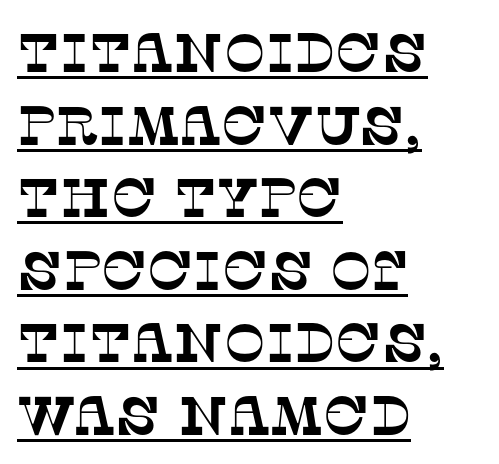
The image shows 55 px serif type; set left-aligned, normal line spacing (1.32x), normal letter spacing, underlined; low stroke contrast and a large x-height.
